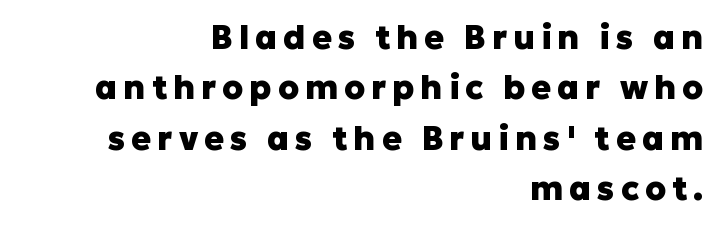
{"serif": "no", "italic": "no", "bold": "yes", "weight": "heavy", "width": "normal", "stroke_contrast": "low", "x_height": "medium", "monospaced": "no", "underline": "no", "align": "right", "line_spacing": "normal", "line_spacing_ratio": 1.53, "glyph_px": 33}
